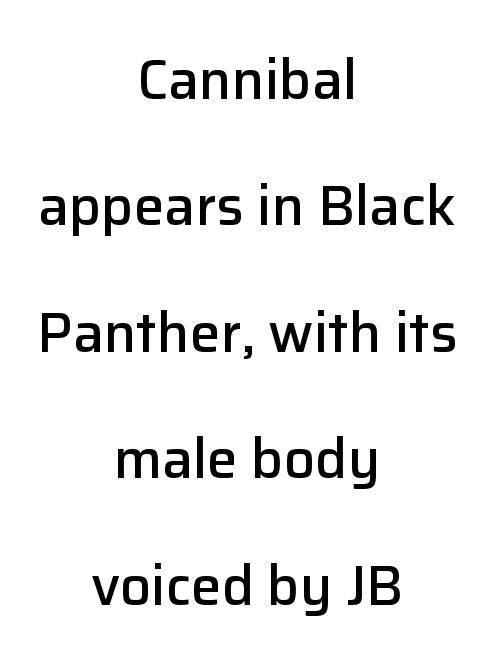
{"serif": "no", "italic": "no", "bold": "semi", "weight": "semibold", "width": "normal", "stroke_contrast": "low", "x_height": "medium", "monospaced": "no", "underline": "no", "align": "center", "line_spacing": "loose", "line_spacing_ratio": 2.3, "letter_spacing": "normal", "letter_spacing_em": 0.0, "glyph_px": 55}
